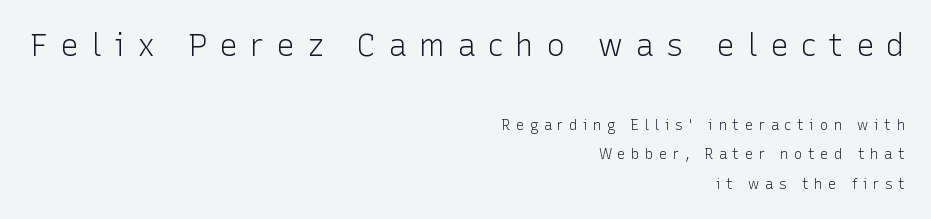
{"serif": "no", "italic": "no", "bold": "no", "weight": "light", "width": "normal", "stroke_contrast": "low", "x_height": "medium", "monospaced": "no", "underline": "no", "align": "right", "line_spacing": "loose", "line_spacing_ratio": 2.1, "letter_spacing": "wide", "letter_spacing_em": 0.39, "larger_block": "first", "size_ratio": 2.21, "glyph_px": 31}
